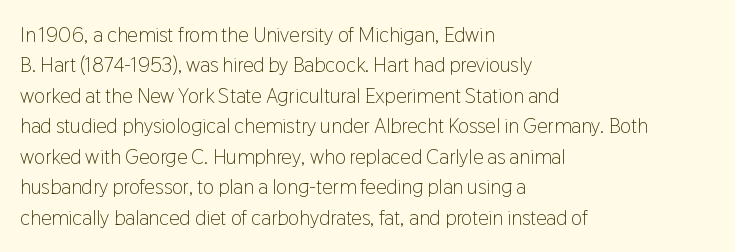
The image shows 21 px text type, upright; set left-aligned, normal line spacing (1.45x), normal letter spacing, not underlined.
